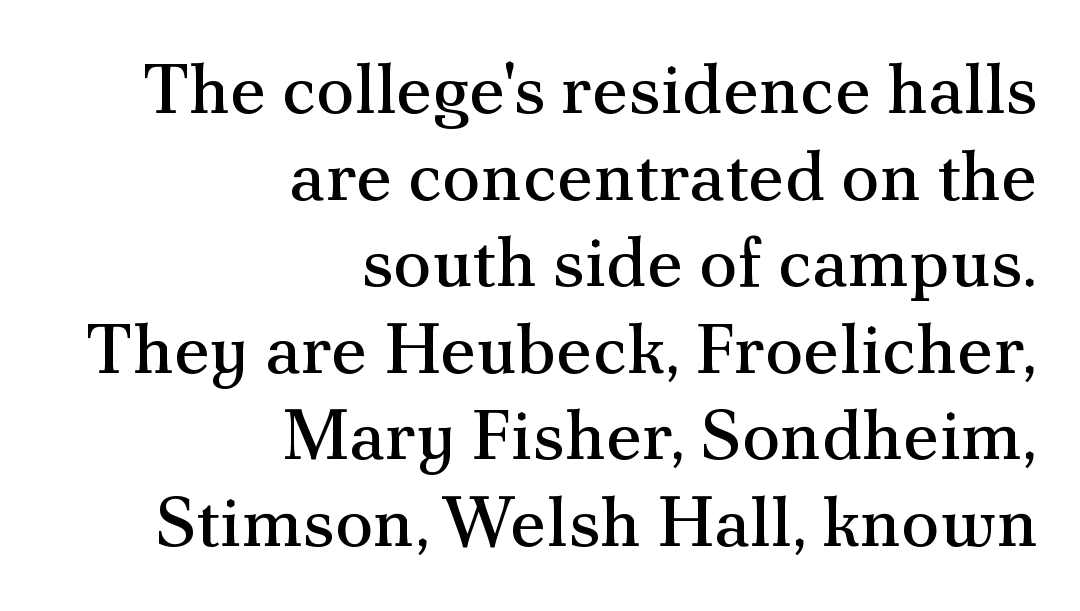
Q: Is the text bold? A: No.
Q: Is the text italic (slanted)? A: No, it is upright.
Q: Is the typeface a serif or a sans-serif typeface? A: Serif.
Q: Is the text underlined? A: No.
Q: How is the paragraph aligned? A: Right-aligned.
Q: Is the spacing between letters normal or unusually wide? A: Normal.
Q: Width (condensed, normal, or wide)? A: Normal.
Q: Stroke contrast? A: Medium.
Q: x-height? A: Small.
Q: Monospaced? A: No.
